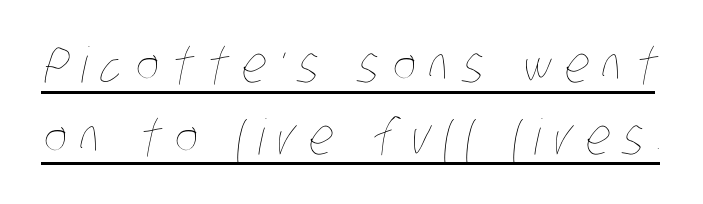
Q: Is the text bold? A: No.
Q: Is the text underlined? A: Yes.
Q: Is the spacing between letters normal or unusually wide? A: Unusually wide.
Q: Is the spacing between lines tight, normal or loose? A: Normal.
Q: Width (condensed, normal, or wide)? A: Condensed.
Q: Stroke contrast? A: Low.
Q: x-height? A: Large.
Q: Monospaced? A: No.
